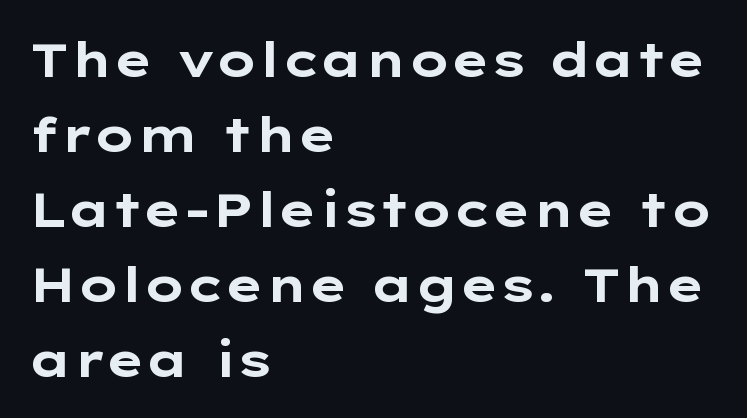
The horizontal fit of the characters is conventional and even. Varying glyph widths throughout — classic text-font behaviour. A clean baseline with only descenders dipping below it. Quick note: interline space is typical. Is there any slant? The stems are plumb. Leftover space on each line is placed entirely after the last word.
